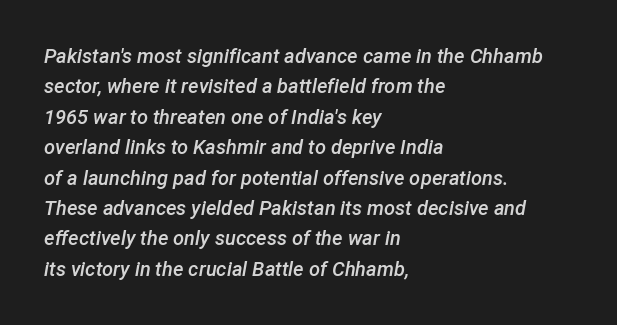
The image shows 20 px text type, italic (leaning right); set left-aligned, normal line spacing (1.52x), normal letter spacing, not underlined.
